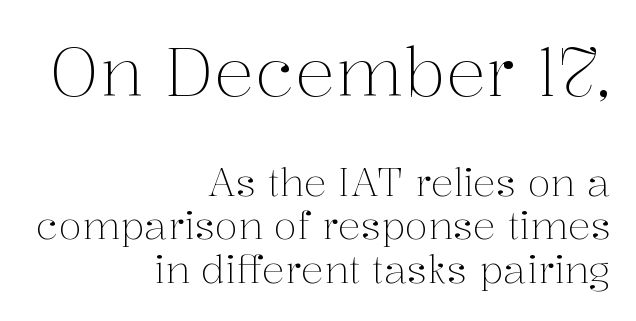
Q: Is the text bold? A: No.
Q: Is the text italic (slanted)? A: No, it is upright.
Q: Is the typeface a serif or a sans-serif typeface? A: Serif.
Q: Is the text underlined? A: No.
Q: How is the paragraph aligned? A: Right-aligned.
Q: Is the spacing between letters normal or unusually wide? A: Normal.
Q: Is the spacing between lines tight, normal or loose? A: Tight.
Q: Which block of text is set in a larger size, the first (top) or the second (bottom)? A: The first (top) one.
Q: Width (condensed, normal, or wide)? A: Normal.
Q: Stroke contrast? A: Medium.
Q: x-height? A: Medium.
Q: Monospaced? A: No.
